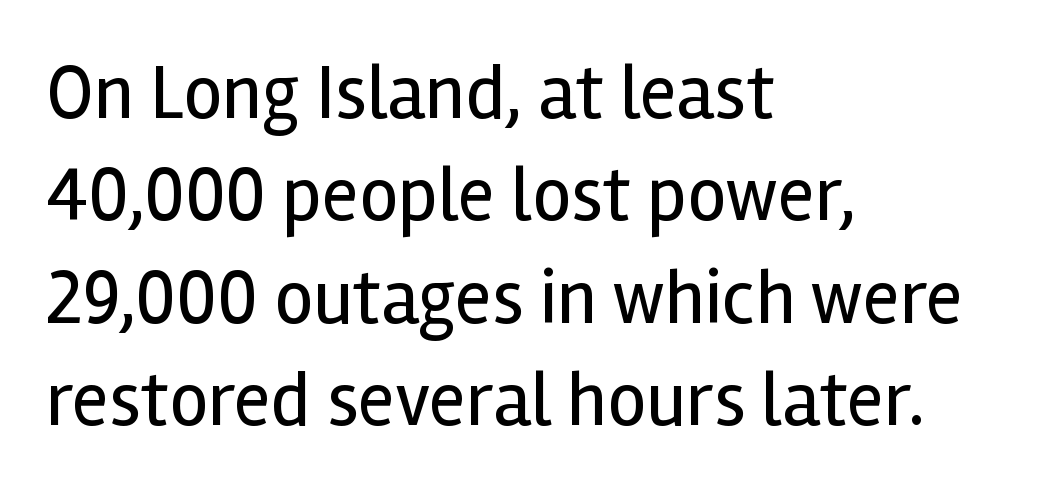
The letterforms sit at book weight or below. Leftover space on each line is placed entirely after the last word. Spacing verdict: proportional, widths tailored to each character. Students, note that the glyphs here touch the page at normal intervals.
